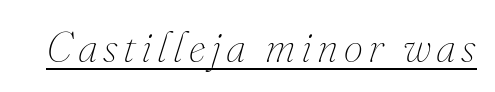
Do the characters align in a grid? No, the font is proportional. Compared with ordinary roman type, these characters are visibly tilted. Vertical stems look standard width or narrower in stroke. Looks like someone drew a line under every word here.
